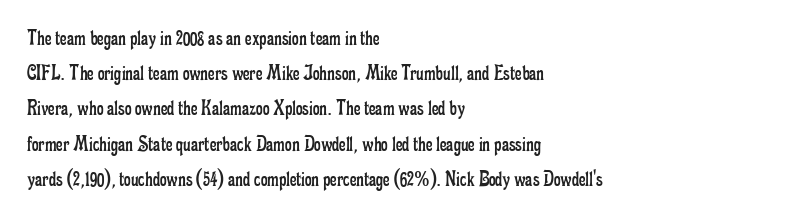
{"italic": "no", "bold": "no", "underline": "no", "align": "left", "line_spacing": "normal", "line_spacing_ratio": 1.53, "letter_spacing": "normal", "letter_spacing_em": 0.0, "glyph_px": 23}
